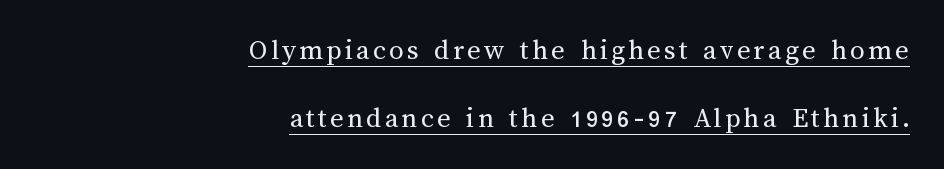
Q: Is the text bold? A: No.
Q: Is the text italic (slanted)? A: No, it is upright.
Q: Is the text underlined? A: Yes.
Q: How is the paragraph aligned? A: Right-aligned.
Q: Is the spacing between lines tight, normal or loose? A: Loose.
Q: Width (condensed, normal, or wide)? A: Normal.
Q: Stroke contrast? A: Medium.
Q: x-height? A: Medium.
Q: Monospaced? A: No.
